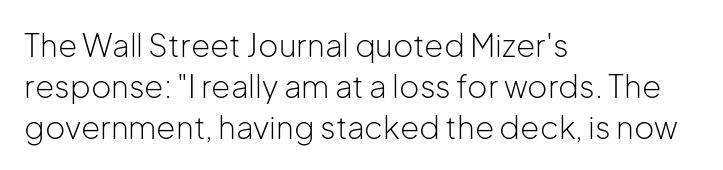
{"serif": "no", "italic": "no", "bold": "no", "weight": "light", "width": "normal", "stroke_contrast": "low", "x_height": "medium", "monospaced": "no", "underline": "no", "align": "left", "line_spacing": "normal", "line_spacing_ratio": 1.32, "letter_spacing": "normal", "letter_spacing_em": 0.0, "glyph_px": 31}
